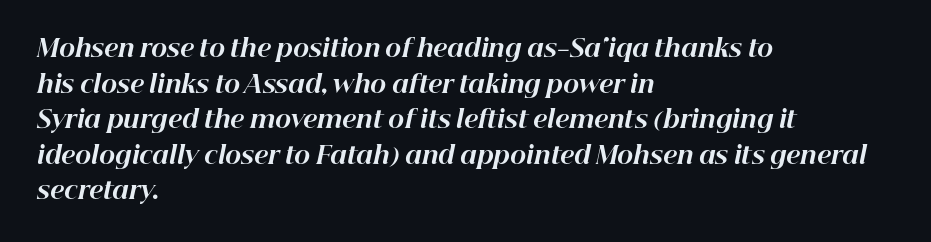
Q: Is the text bold? A: Yes.
Q: Is the text italic (slanted)? A: Yes, it leans right by about 12 degrees.
Q: Is the text underlined? A: No.
Q: How is the paragraph aligned? A: Left-aligned.
Q: Is the spacing between letters normal or unusually wide? A: Normal.
Q: Is the spacing between lines tight, normal or loose? A: Normal.
